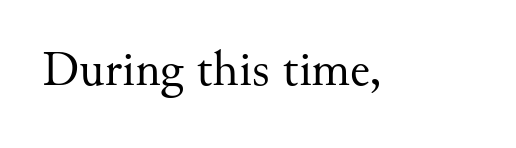
Q: Is the text bold? A: No.
Q: Is the text italic (slanted)? A: No, it is upright.
Q: Is the typeface a serif or a sans-serif typeface? A: Serif.
Q: Is the text underlined? A: No.
Q: Is the spacing between letters normal or unusually wide? A: Normal.
Q: Width (condensed, normal, or wide)? A: Normal.
Q: Stroke contrast? A: Medium.
Q: x-height? A: Small.
Q: Monospaced? A: No.
